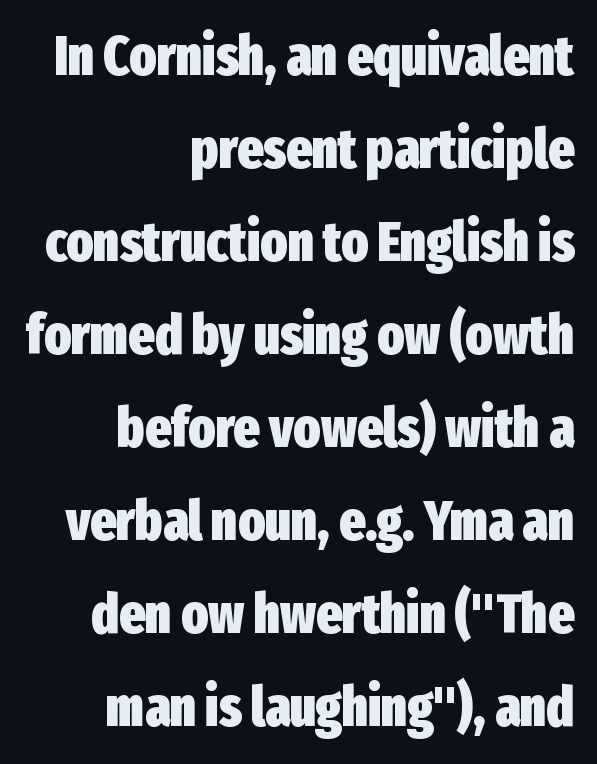
Q: Is the text bold? A: Yes.
Q: Is the text italic (slanted)? A: No, it is upright.
Q: Is the typeface a serif or a sans-serif typeface? A: Sans-serif.
Q: Is the text underlined? A: No.
Q: How is the paragraph aligned? A: Right-aligned.
Q: Is the spacing between letters normal or unusually wide? A: Normal.
Q: Is the spacing between lines tight, normal or loose? A: Normal.
Q: Width (condensed, normal, or wide)? A: Condensed.
Q: Stroke contrast? A: Low.
Q: x-height? A: Medium.
Q: Monospaced? A: No.
